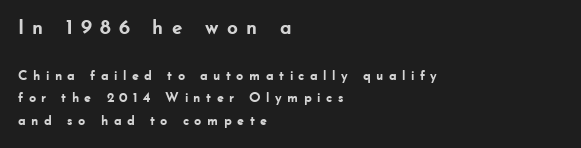
The image shows 21 px bold type, upright; set left-aligned, normal line spacing (1.62x), unusually wide letter spacing (+0.37 em), not underlined; the first (top) block is 1.5x larger.
